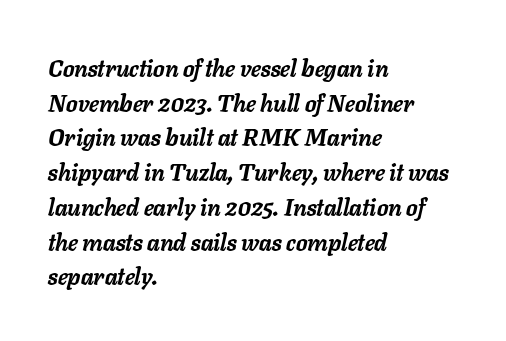
A full-strength bold gives these letters their thick strokes. In terms of leading, this rendering sits right in the middle. The type is set solid horizontally, with unmodified tracking. This is oblique type, the kind used for emphasis or titles. Underlining? Definitely not there. The typesetter chose a ragged-right arrangement here.
